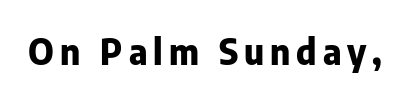
The image shows 35 px heavy sans-serif type, upright; set not underlined; low stroke contrast and a medium x-height.
